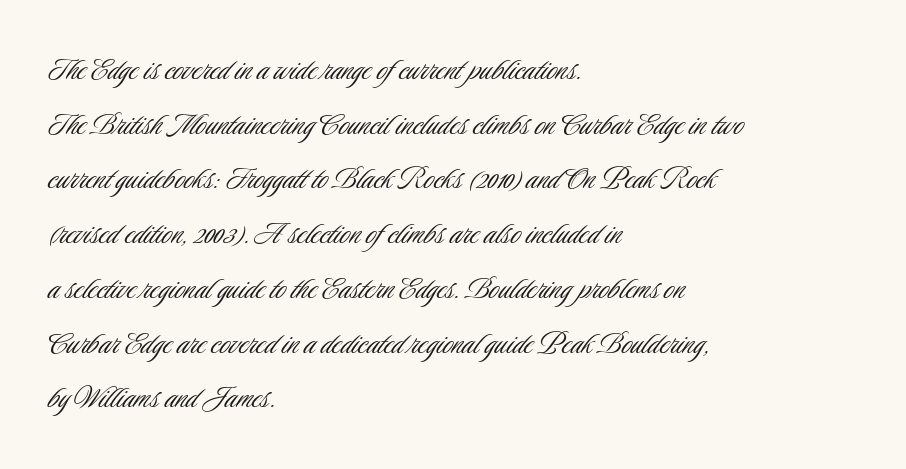
The image shows 36 px light, condensed sans-serif type; set left-aligned, normal line spacing (1.52x), normal letter spacing, not underlined; low stroke contrast and a small x-height.
